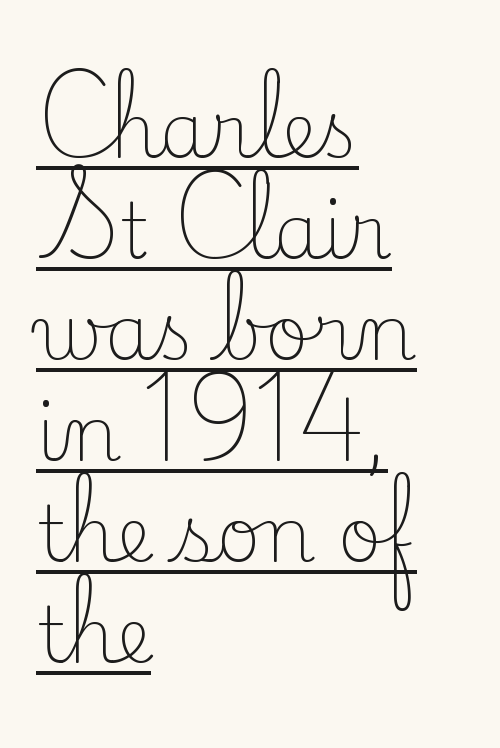
Q: Is the text bold? A: No.
Q: Is the text italic (slanted)? A: No, it is upright.
Q: Is the typeface a serif or a sans-serif typeface? A: Serif.
Q: Is the text underlined? A: Yes.
Q: How is the paragraph aligned? A: Left-aligned.
Q: Is the spacing between letters normal or unusually wide? A: Normal.
Q: Is the spacing between lines tight, normal or loose? A: Normal.
Q: Width (condensed, normal, or wide)? A: Normal.
Q: Stroke contrast? A: Low.
Q: x-height? A: Small.
Q: Monospaced? A: No.
